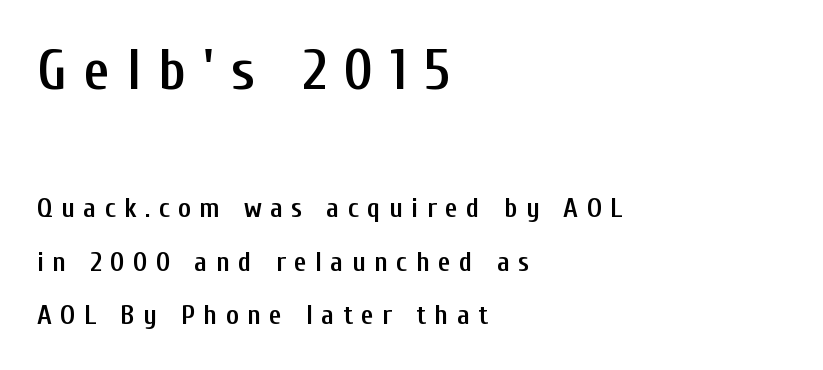
Here the first block reads like a headline and the second like body copy. This rendering widens character spacing well past its baseline value. The glyphs are unaccompanied by any horizontal stroke below them. The specimen reads as upright at a glance.
